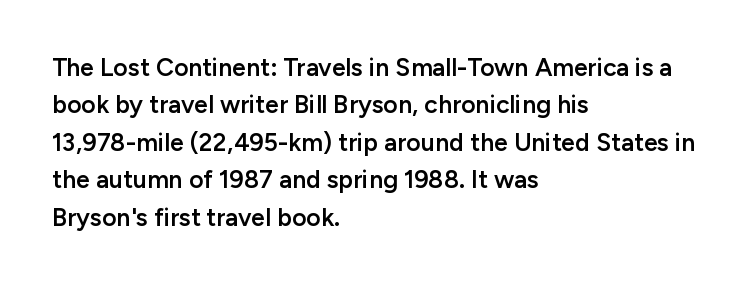
Standard letterfit; no display-style spreading of the glyphs. A bare baseline throughout the passage. Baseline-to-baseline distance is the conventional proportion of letter height. The axis of the letterforms is exactly vertical. The passage shown is semibold, sitting just below true bold. The lines are quadded left.
